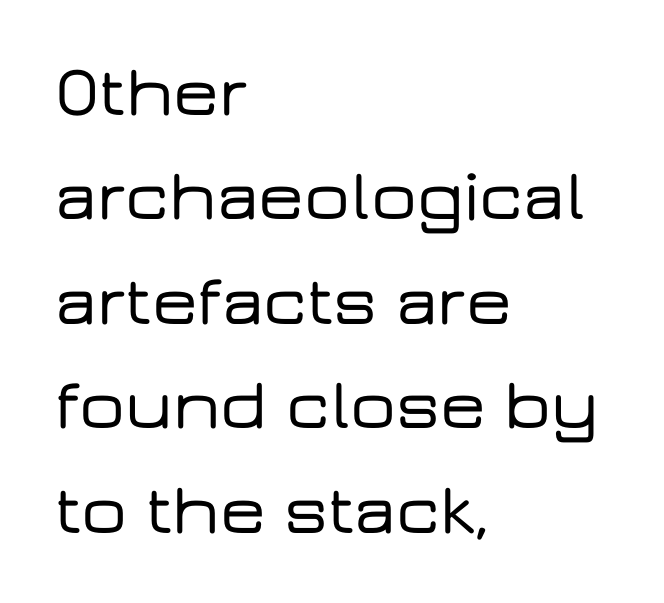
{"serif": "no", "italic": "no", "width": "wide", "stroke_contrast": "low", "x_height": "medium", "monospaced": "no", "underline": "no", "align": "left", "line_spacing": "normal", "line_spacing_ratio": 1.45, "letter_spacing": "normal", "letter_spacing_em": 0.0, "glyph_px": 72}
